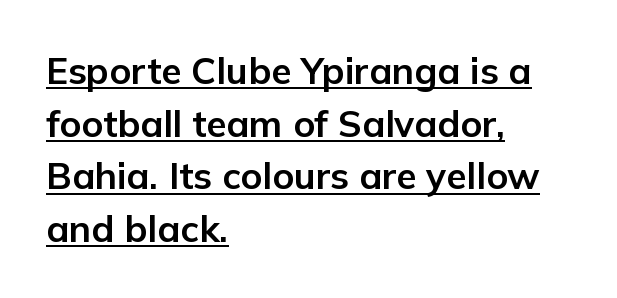
The image shows 37 px bold sans-serif type, upright; set left-aligned, normal line spacing (1.42x), normal letter spacing, underlined; low stroke contrast and a medium x-height.
